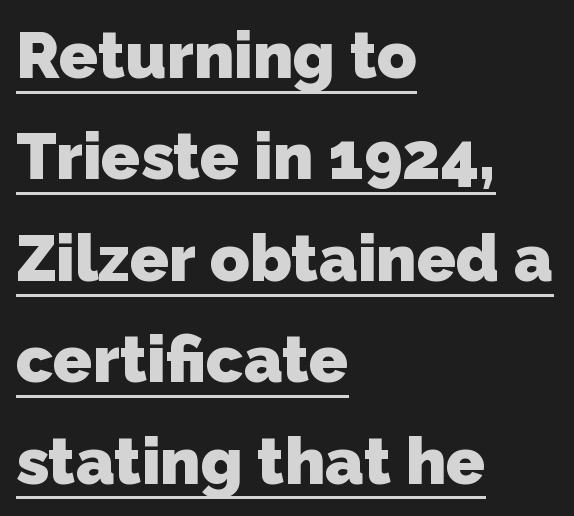
The image shows 65 px heavy sans-serif type; set left-aligned, normal line spacing (1.56x), normal letter spacing, underlined; low stroke contrast and a medium x-height.
